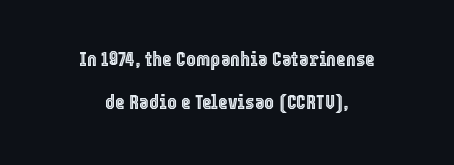
Bare-footed words on every line. Words appear dense and cohesive because spacing is normal. Vertical spacing — loose. No italicization has been applied; the sample stays upright.
